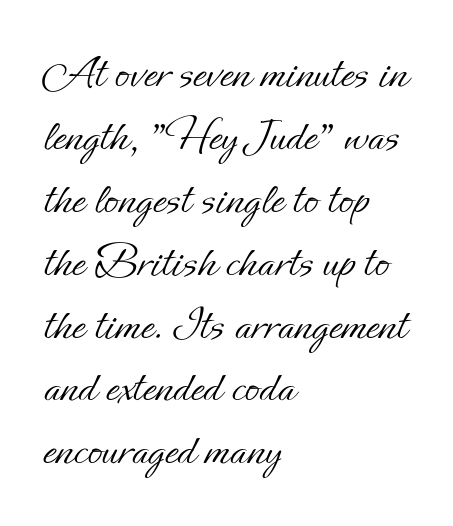
Q: Is the text bold? A: No.
Q: Is the text italic (slanted)? A: Yes.
Q: Is the text underlined? A: No.
Q: How is the paragraph aligned? A: Left-aligned.
Q: Is the spacing between letters normal or unusually wide? A: Normal.
Q: Is the spacing between lines tight, normal or loose? A: Normal.
Q: Width (condensed, normal, or wide)? A: Normal.
Q: Stroke contrast? A: Low.
Q: x-height? A: Small.
Q: Monospaced? A: No.
